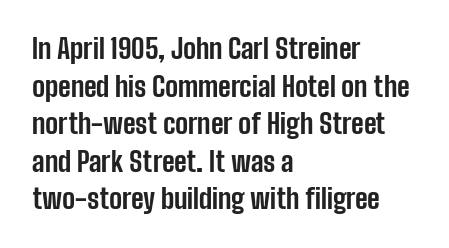
{"italic": "no", "bold": "yes", "underline": "no", "align": "left", "line_spacing": "normal", "line_spacing_ratio": 1.39, "letter_spacing": "normal", "letter_spacing_em": 0.0, "glyph_px": 27}
